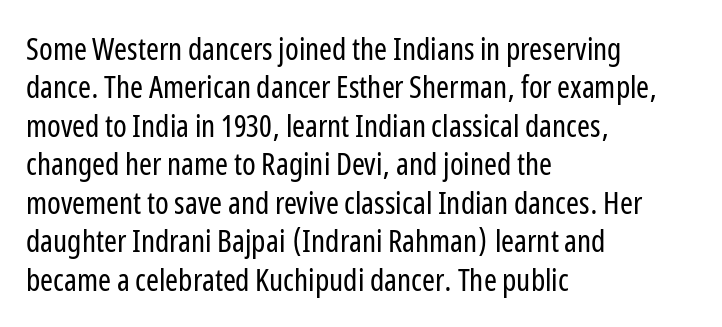
Each row of text sits above clean, open space. The face used here is proportionally spaced, like ordinary book or web type. Italic? Not at all — the glyphs are vertical. A student would call this left alignment; a typographer would say flush left, rag right. No extra tracking has been applied to these lines. Nothing heavy about these letters — not bold at all.
